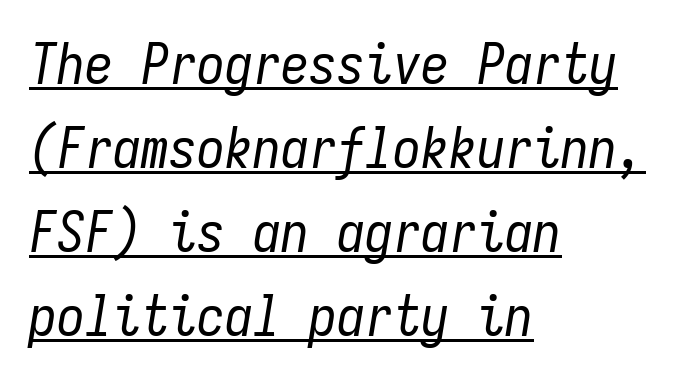
The image shows 56 px regular-weight, condensed type, italic (leaning right), monospaced; set left-aligned, normal line spacing (1.5x), normal letter spacing, underlined; low stroke contrast and a medium x-height.
